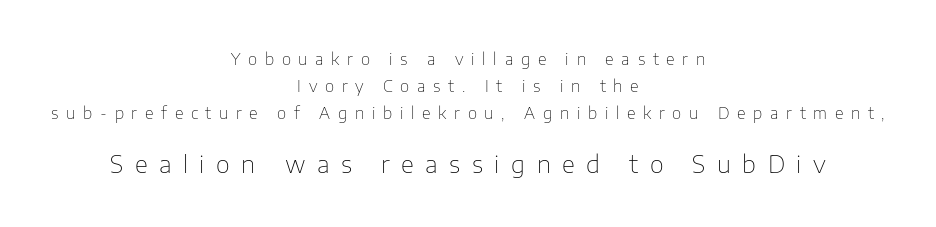
Weight: in the light-to-regular range. Horizontal alignment here is central, giving a formal, balanced look. The zone under the glyphs is completely vacant. Small over large — that's the arrangement of the two blocks here. The rows are spaced the way most documents space them. Do the letters lean? They stand straight.
